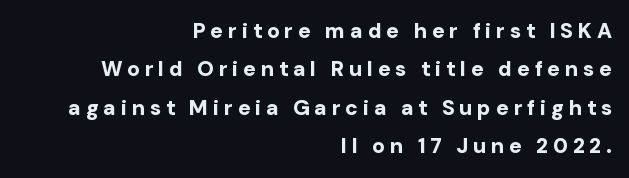
Q: Is the text bold? A: Yes.
Q: Is the text italic (slanted)? A: No, it is upright.
Q: Is the text underlined? A: No.
Q: How is the paragraph aligned? A: Right-aligned.
Q: Is the spacing between letters normal or unusually wide? A: Unusually wide.
